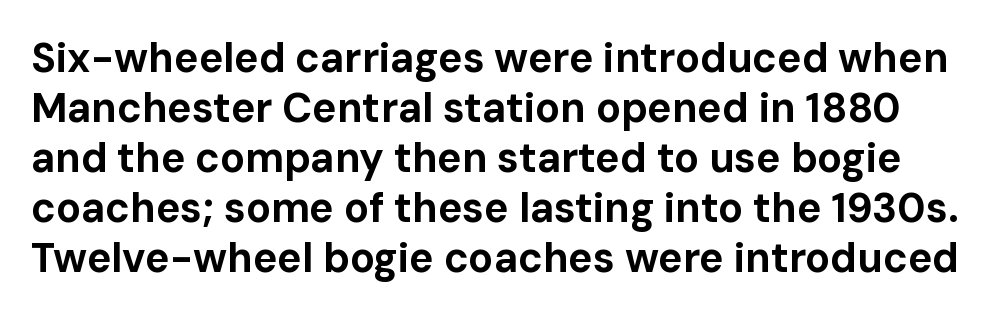
The axis of the letterforms is exactly vertical. This sample uses a sans-serif face. Between one letter and the next there's only the usual sliver of space. These words are printed bold, with thick strokes throughout.
